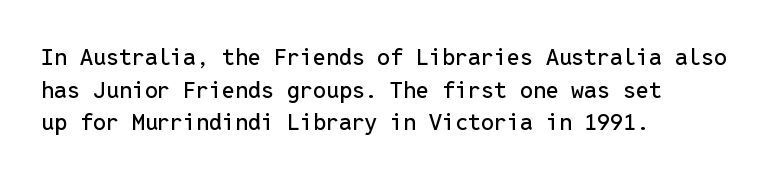
The image shows 23 px text type, upright; set left-aligned, normal line spacing (1.42x), normal letter spacing, not underlined.
